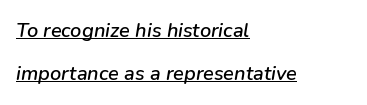
{"italic": "yes", "lean": "right", "slant_degrees": 9, "underline": "yes", "align": "left", "line_spacing": "loose", "line_spacing_ratio": 2.16, "letter_spacing": "normal", "letter_spacing_em": 0.0, "glyph_px": 20}
